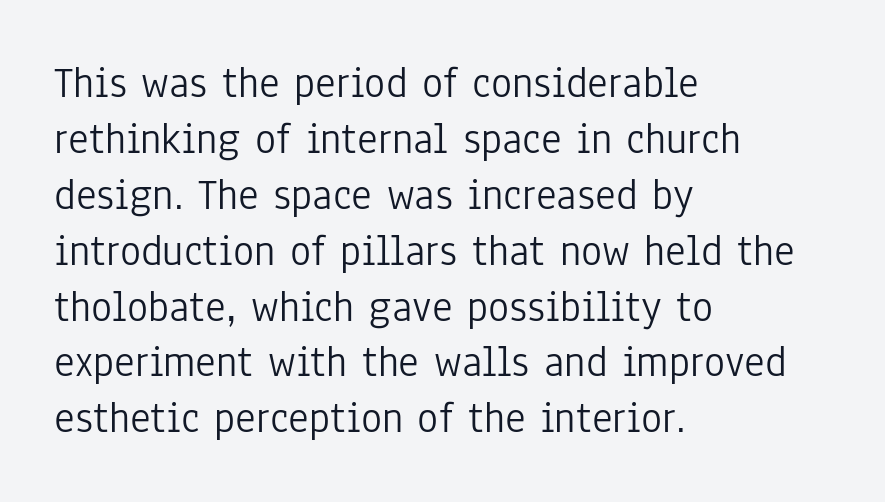
Q: Is the text bold? A: No.
Q: Is the text italic (slanted)? A: No, it is upright.
Q: Is the typeface a serif or a sans-serif typeface? A: Sans-serif.
Q: Is the text underlined? A: No.
Q: How is the paragraph aligned? A: Left-aligned.
Q: Is the spacing between letters normal or unusually wide? A: Normal.
Q: Is the spacing between lines tight, normal or loose? A: Normal.
Q: Width (condensed, normal, or wide)? A: Condensed.
Q: Stroke contrast? A: Low.
Q: x-height? A: Medium.
Q: Monospaced? A: No.
